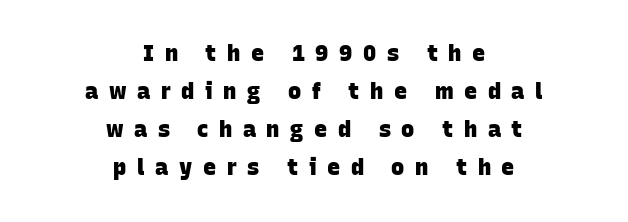
Q: Is the text bold? A: Yes.
Q: Is the text underlined? A: No.
Q: How is the paragraph aligned? A: Centered.
Q: Is the spacing between letters normal or unusually wide? A: Unusually wide.
